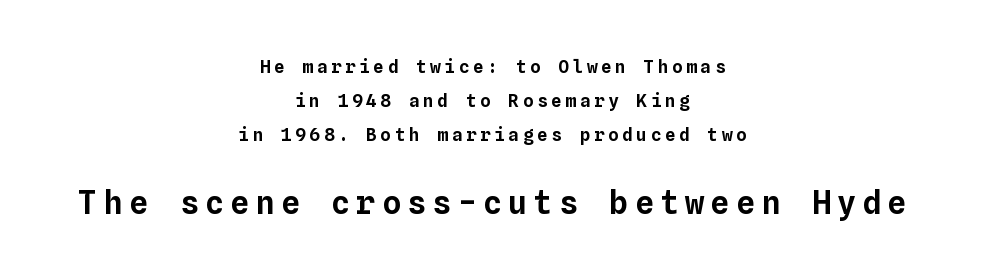
Q: Is the text italic (slanted)? A: No, it is upright.
Q: Is the text underlined? A: No.
Q: How is the paragraph aligned? A: Centered.
Q: Is the spacing between lines tight, normal or loose? A: Loose.
Q: Which block of text is set in a larger size, the first (top) or the second (bottom)? A: The second (bottom) one.
Q: Width (condensed, normal, or wide)? A: Normal.
Q: Stroke contrast? A: Low.
Q: x-height? A: Medium.
Q: Monospaced? A: Yes.
